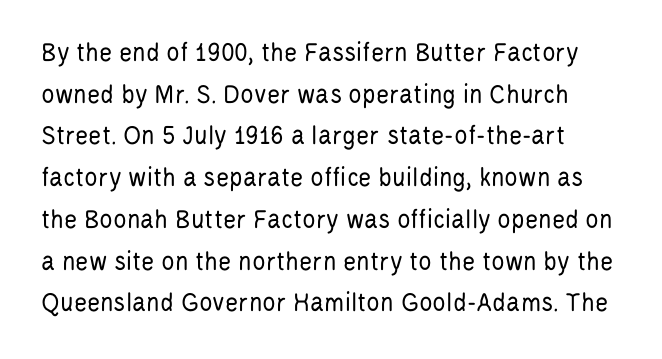
Q: Is the text bold? A: No.
Q: Is the text italic (slanted)? A: No, it is upright.
Q: Is the typeface a serif or a sans-serif typeface? A: Sans-serif.
Q: Is the text underlined? A: No.
Q: Is the spacing between letters normal or unusually wide? A: Normal.
Q: Is the spacing between lines tight, normal or loose? A: Normal.
Q: Width (condensed, normal, or wide)? A: Condensed.
Q: Stroke contrast? A: Low.
Q: x-height? A: Large.
Q: Monospaced? A: No.
